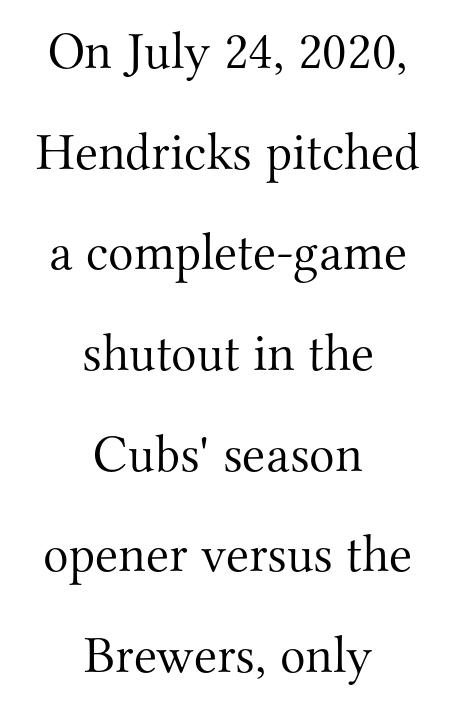
Q: Is the text bold? A: No.
Q: Is the text italic (slanted)? A: No, it is upright.
Q: Is the typeface a serif or a sans-serif typeface? A: Serif.
Q: Is the text underlined? A: No.
Q: How is the paragraph aligned? A: Centered.
Q: Is the spacing between letters normal or unusually wide? A: Normal.
Q: Is the spacing between lines tight, normal or loose? A: Loose.
Q: Width (condensed, normal, or wide)? A: Normal.
Q: Stroke contrast? A: Medium.
Q: x-height? A: Small.
Q: Monospaced? A: No.
